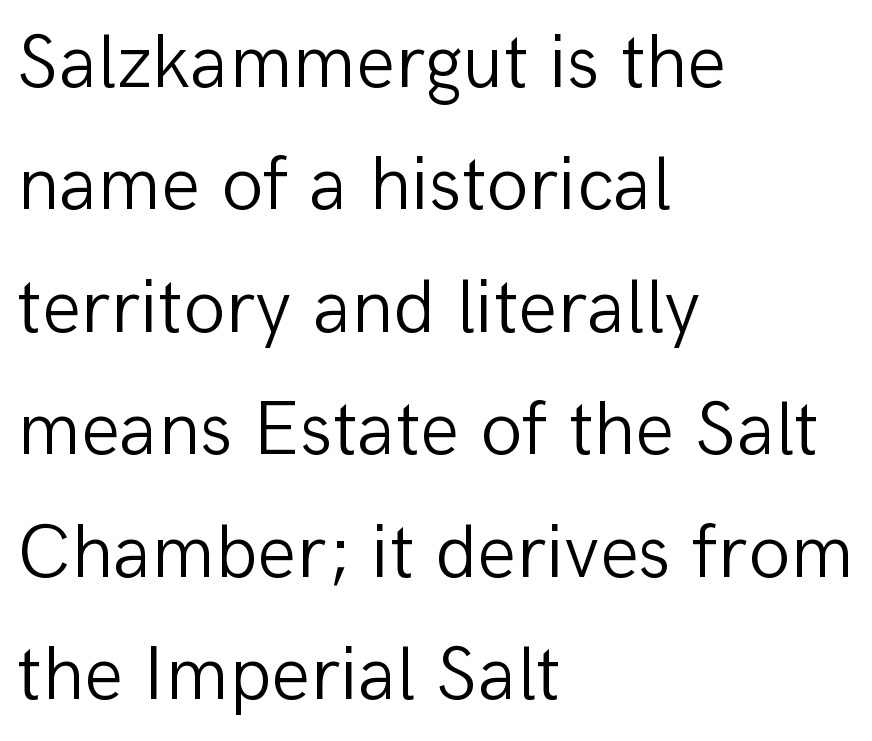
The image shows 77 px light sans-serif type, upright; set left-aligned, normal line spacing (1.59x), normal letter spacing, not underlined; low stroke contrast and a medium x-height.
